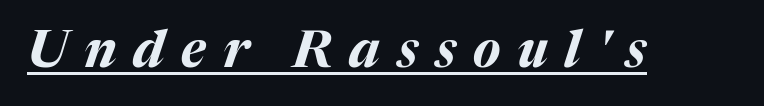
The image shows 51 px bold type, italic (leaning right); set unusually wide letter spacing (+0.33 em), underlined; medium stroke contrast and a medium x-height.
